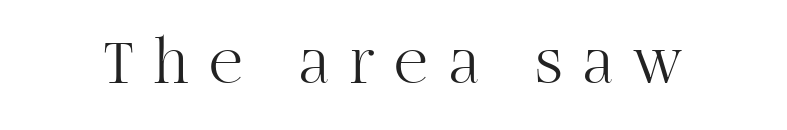
The image shows 65 px light serif type, upright; set unusually wide letter spacing (+0.32 em), not underlined; high stroke contrast and a large x-height.
